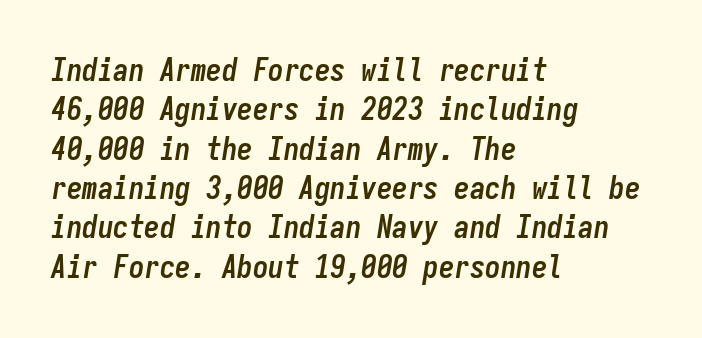
{"italic": "yes", "lean": "right", "slant_degrees": 9, "bold": "yes", "weight": "semibold", "width": "condensed", "stroke_contrast": "low", "x_height": "medium", "monospaced": "yes", "underline": "no", "align": "left", "line_spacing": "normal", "line_spacing_ratio": 1.27, "letter_spacing": "normal", "letter_spacing_em": 0.0, "glyph_px": 31}
